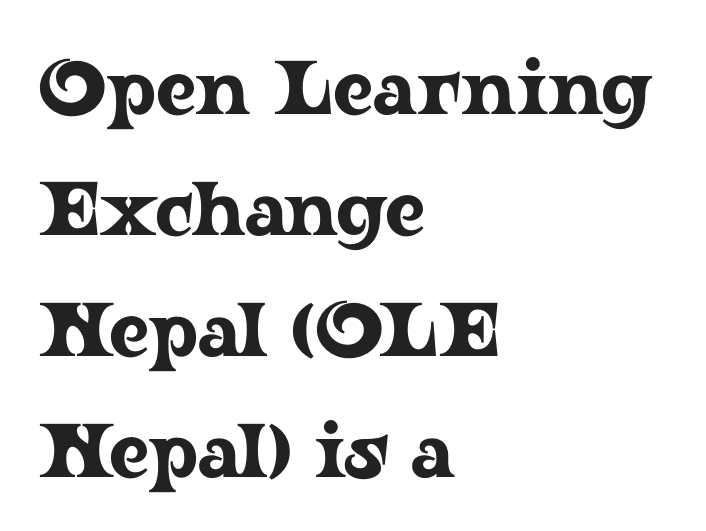
{"serif": "yes", "italic": "no", "width": "wide", "stroke_contrast": "low", "x_height": "medium", "monospaced": "no", "underline": "no", "align": "left", "line_spacing": "normal", "line_spacing_ratio": 1.59, "letter_spacing": "normal", "letter_spacing_em": 0.0, "glyph_px": 76}
